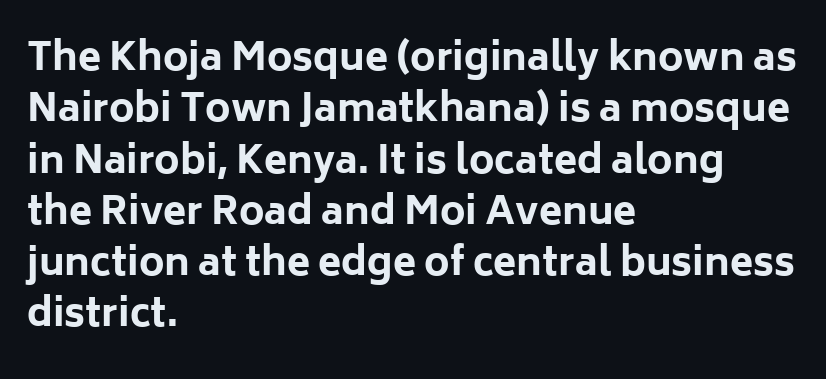
Q: Is the text bold? A: Yes.
Q: Is the text italic (slanted)? A: No, it is upright.
Q: Is the typeface a serif or a sans-serif typeface? A: Sans-serif.
Q: Is the text underlined? A: No.
Q: How is the paragraph aligned? A: Left-aligned.
Q: Is the spacing between letters normal or unusually wide? A: Normal.
Q: Is the spacing between lines tight, normal or loose? A: Normal.
Q: Width (condensed, normal, or wide)? A: Normal.
Q: Stroke contrast? A: Low.
Q: x-height? A: Medium.
Q: Monospaced? A: No.
